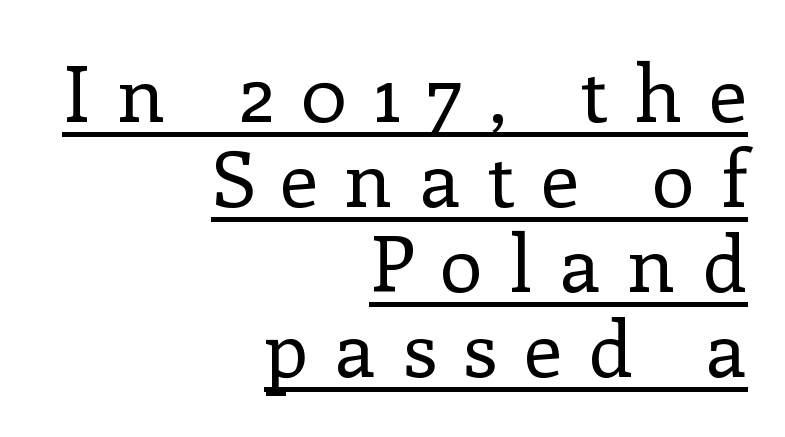
Q: Is the text bold? A: No.
Q: Is the text italic (slanted)? A: No, it is upright.
Q: Is the typeface a serif or a sans-serif typeface? A: Serif.
Q: Is the text underlined? A: Yes.
Q: How is the paragraph aligned? A: Right-aligned.
Q: Is the spacing between letters normal or unusually wide? A: Unusually wide.
Q: Is the spacing between lines tight, normal or loose? A: Tight.
Q: Width (condensed, normal, or wide)? A: Normal.
Q: Stroke contrast? A: Low.
Q: x-height? A: Medium.
Q: Monospaced? A: No.
